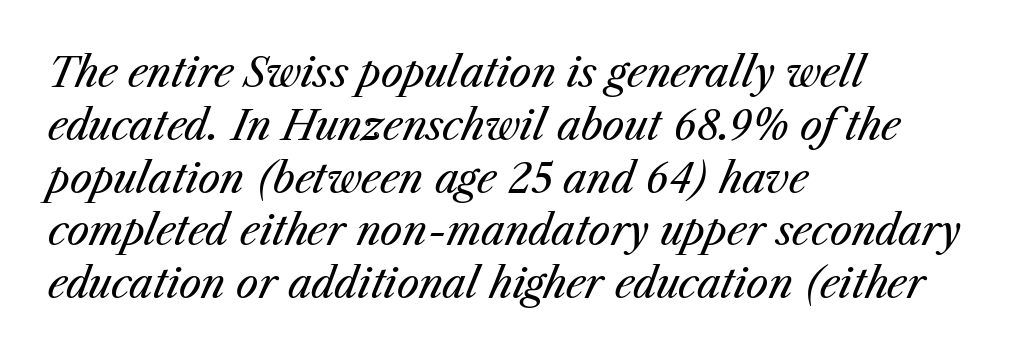
Short note: letters normally spaced. The rendering anchors every line to the left-hand side. This sample has the flowing, uneven cadence of proportional lettering. Tall strokes in this sample are angled rather than plumb.
